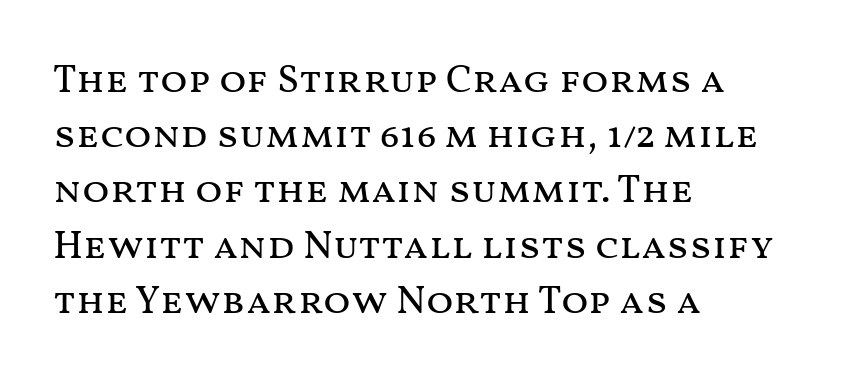
The image shows 40 px regular-weight, wide type, upright; set left-aligned, normal line spacing (1.38x), normal letter spacing, not underlined; medium stroke contrast and a medium x-height.
